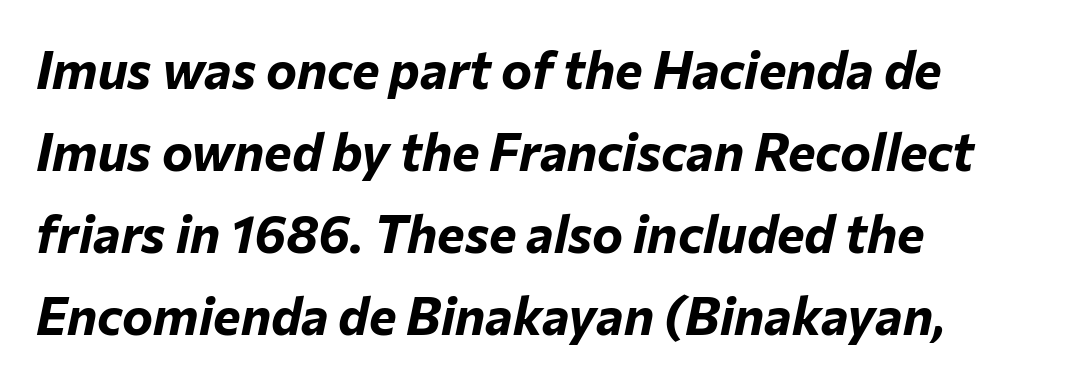
The passage shown is typed in a proportional face where columns would drift. Does the weight exceed regular? Yes, all the way to bold. The designer left line spacing at the default. The gaps between neighbouring characters are ordinary and unremarkable. Italic: yes, the glyphs are oblique.
